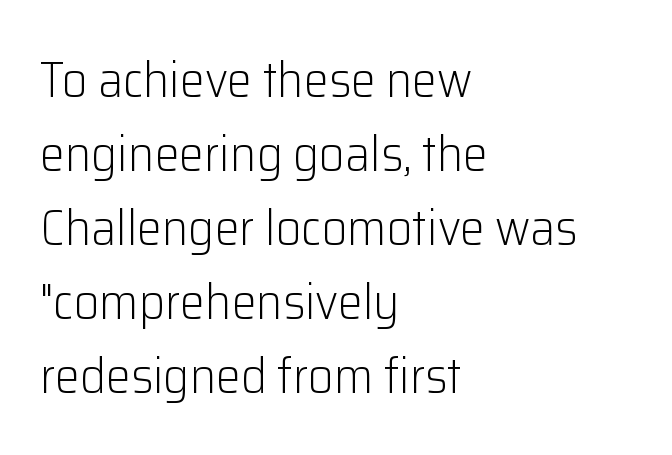
Quick note: underline off. These lines stack with their left ends in a neat column. Regarding serifs, this sample does without them. Proportional: the letters do not fall into vertical columns. Compared with typical paragraphs, the rows here are spaced about the same.
